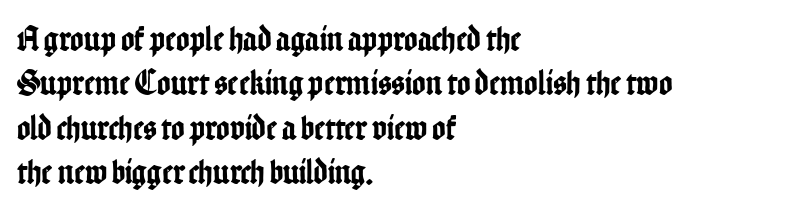
Q: Is the text italic (slanted)? A: No, it is upright.
Q: Is the typeface a serif or a sans-serif typeface? A: Sans-serif.
Q: Is the text underlined? A: No.
Q: How is the paragraph aligned? A: Left-aligned.
Q: Is the spacing between letters normal or unusually wide? A: Normal.
Q: Width (condensed, normal, or wide)? A: Condensed.
Q: Stroke contrast? A: Low.
Q: x-height? A: Medium.
Q: Monospaced? A: No.
